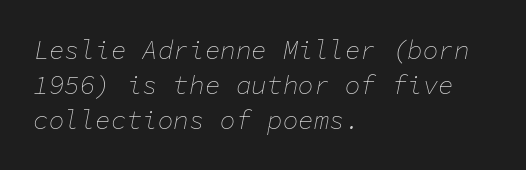
Summary of weight: not heavy and not bold. Evenly set lines give the paragraph a standard silhouette. Where is the straight margin? On the left. The space directly below the letters is spotless. The letterforms sit shoulder to shoulder at normal distance.
